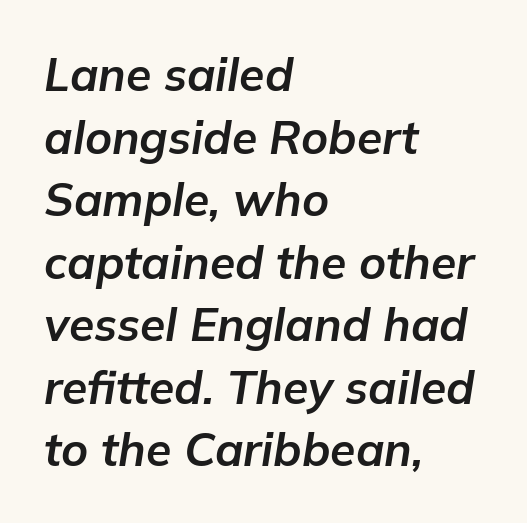
Q: Is the text bold? A: Yes.
Q: Is the text italic (slanted)? A: Yes, it leans right by about 9 degrees.
Q: Is the text underlined? A: No.
Q: How is the paragraph aligned? A: Left-aligned.
Q: Is the spacing between letters normal or unusually wide? A: Normal.
Q: Is the spacing between lines tight, normal or loose? A: Normal.
Q: Width (condensed, normal, or wide)? A: Normal.
Q: Stroke contrast? A: Low.
Q: x-height? A: Medium.
Q: Monospaced? A: No.
